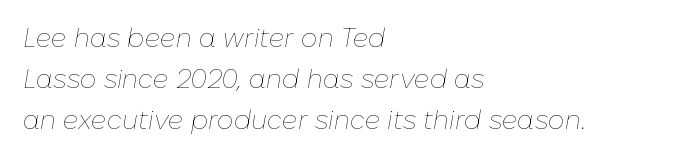
{"italic": "yes", "lean": "right", "slant_degrees": 10, "bold": "no", "underline": "no", "align": "left", "line_spacing": "normal", "line_spacing_ratio": 1.57, "letter_spacing": "normal", "letter_spacing_em": 0.0, "glyph_px": 26}
